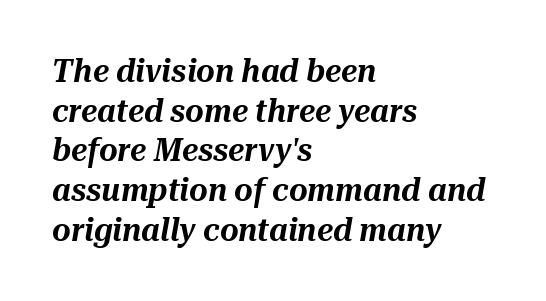
Q: Is the text italic (slanted)? A: Yes, it leans right by about 10 degrees.
Q: Is the text underlined? A: No.
Q: How is the paragraph aligned? A: Left-aligned.
Q: Is the spacing between letters normal or unusually wide? A: Normal.
Q: Width (condensed, normal, or wide)? A: Normal.
Q: Stroke contrast? A: Medium.
Q: x-height? A: Medium.
Q: Monospaced? A: No.
